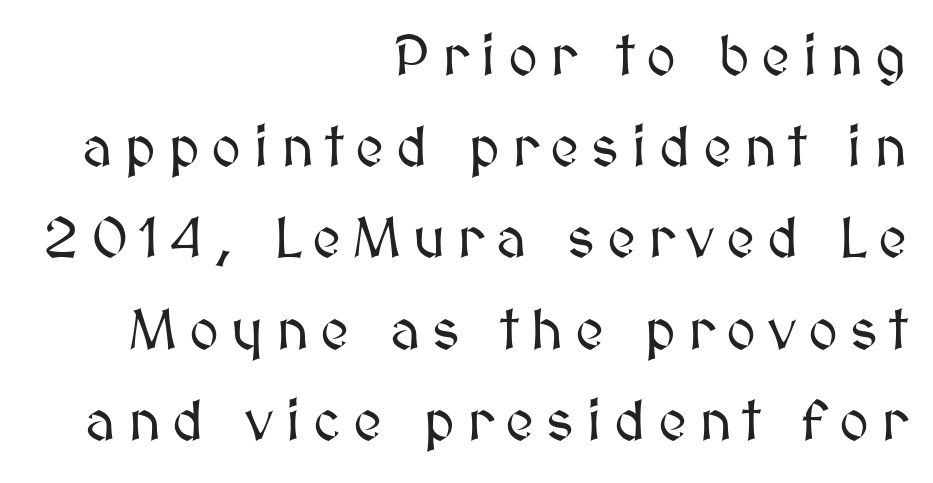
{"italic": "no", "width": "normal", "stroke_contrast": "medium", "x_height": "medium", "monospaced": "no", "underline": "no", "align": "right", "line_spacing": "normal", "line_spacing_ratio": 1.6, "letter_spacing": "wide", "letter_spacing_em": 0.21, "glyph_px": 57}
